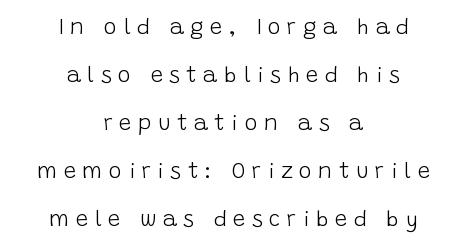
{"italic": "no", "bold": "no", "underline": "no", "align": "center", "line_spacing": "loose", "line_spacing_ratio": 2.18, "letter_spacing": "wide", "letter_spacing_em": 0.29, "glyph_px": 22}
